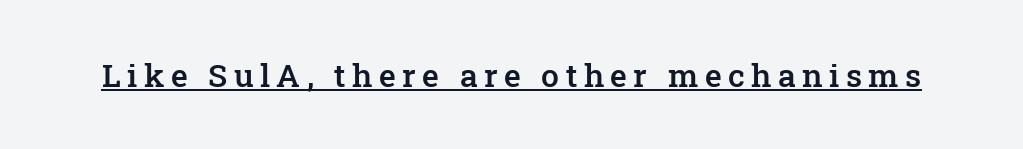
The image shows 32 px semibold serif type, upright; set unusually wide letter spacing (+0.2 em), underlined; low stroke contrast and a medium x-height.
